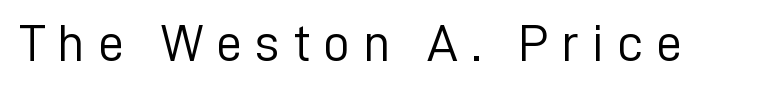
The font sits on the lighter half of the weight spectrum, regular included. The space beneath each line is pristine and unruled. Vertical strokes here are truly vertical. Is the letter spacing exaggerated? Yes — the characters are pushed far apart. In terms of letterform style, serifs are entirely absent. The face used here is proportionally spaced, like ordinary book or web type.
